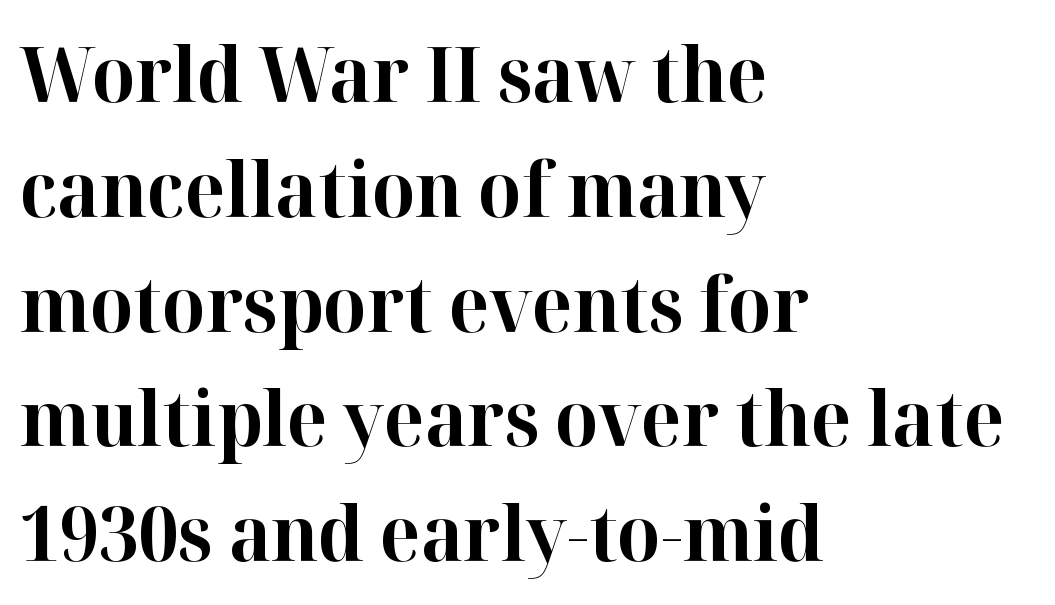
The image shows 76 px bold serif type, upright; set left-aligned, normal line spacing (1.51x), normal letter spacing, not underlined; high stroke contrast and a medium x-height.
